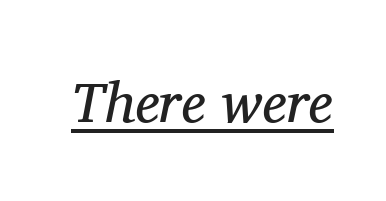
Slant detected: the letters are inclined. Weight: in the light-to-regular range. The font family rendered here belongs to the serif group. You could call the tracking neutral — neither tight nor loose. This is underlined copy, the kind a proofreader might mark for attention.
